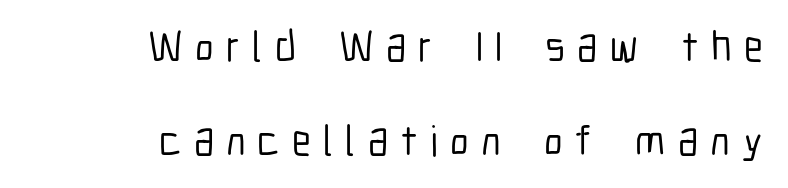
The image shows 43 px condensed sans-serif type, upright; set right-aligned, loose line spacing (2.18x), unusually wide letter spacing (+0.28 em), not underlined; low stroke contrast and a medium x-height.
